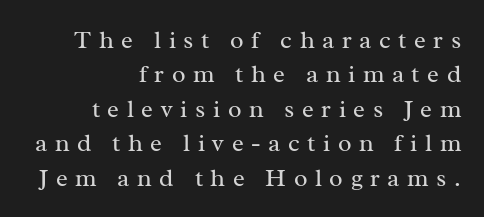
The image shows 25 px text type, upright; set right-aligned, normal line spacing (1.38x), unusually wide letter spacing (+0.3 em), not underlined.
